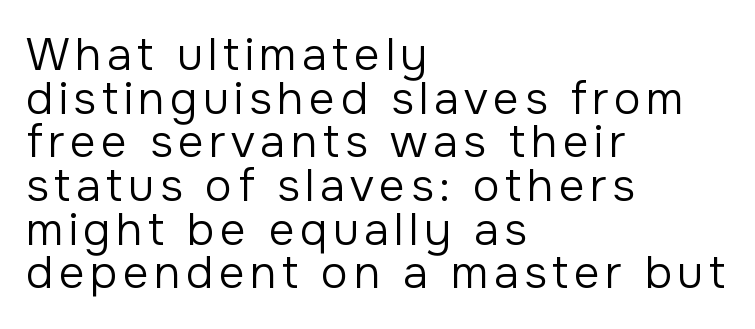
Q: Is the text bold? A: No.
Q: Is the text italic (slanted)? A: No, it is upright.
Q: Is the typeface a serif or a sans-serif typeface? A: Sans-serif.
Q: Is the text underlined? A: No.
Q: How is the paragraph aligned? A: Left-aligned.
Q: Is the spacing between lines tight, normal or loose? A: Tight.
Q: Width (condensed, normal, or wide)? A: Normal.
Q: Stroke contrast? A: Low.
Q: x-height? A: Medium.
Q: Monospaced? A: No.
